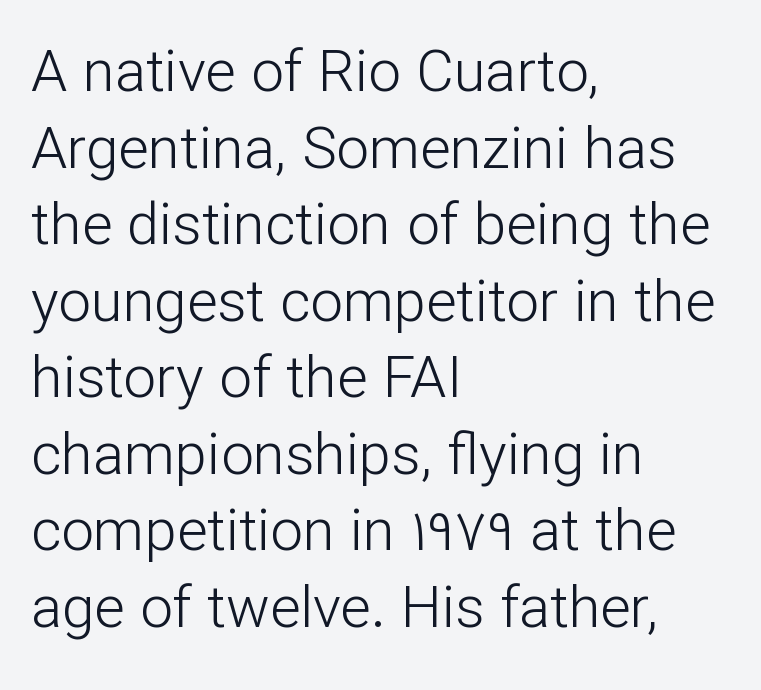
Serif or sans? Sans — the stroke terminals are bare. Ascenders rise straight up at ninety degrees. Standard letterfit; no display-style spreading of the glyphs. This sample has the flowing, uneven cadence of proportional lettering. The strip under each line holds only bare page. Layout note: lines flush left.
